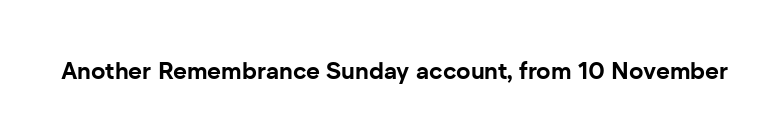
The image shows 24 px bold type, upright; set normal letter spacing, not underlined.
